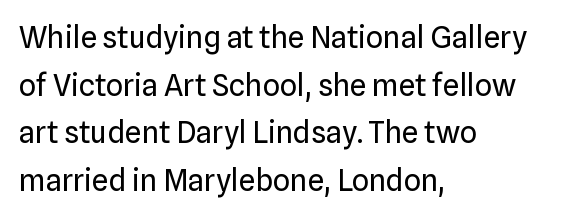
The image shows 30 px regular-weight sans-serif type, upright; set left-aligned, normal line spacing (1.59x), normal letter spacing, not underlined; low stroke contrast and a medium x-height.
